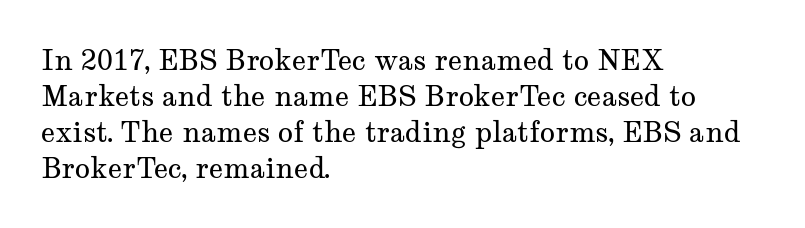
The image shows 28 px regular-weight, wide serif type, upright; set left-aligned, normal line spacing (1.28x), normal letter spacing, not underlined; medium stroke contrast and a medium x-height.
